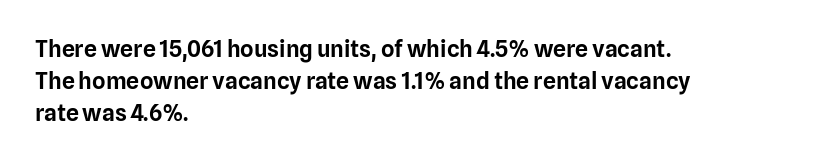
The image shows 23 px text type, upright; set left-aligned, normal line spacing (1.39x), normal letter spacing, not underlined.
